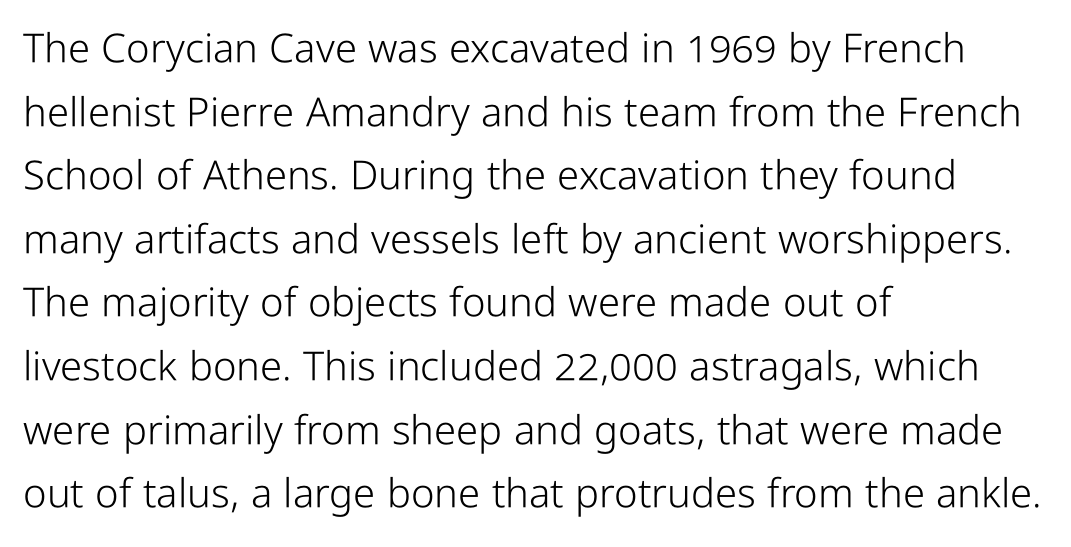
Varying glyph widths throughout — classic text-font behaviour. Compared with typical paragraphs, the rows here are spaced about the same. The compositor pushed each line to the left boundary. The lettering stays uniformly vertical, giving the passage a roman look.
